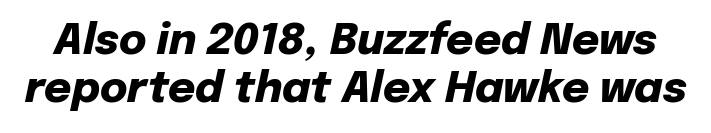
{"italic": "yes", "lean": "right", "slant_degrees": 12, "bold": "yes", "weight": "heavy", "width": "normal", "stroke_contrast": "low", "x_height": "medium", "monospaced": "no", "underline": "no", "line_spacing": "tight", "line_spacing_ratio": 1.15, "letter_spacing": "normal", "letter_spacing_em": 0.0, "glyph_px": 42}
